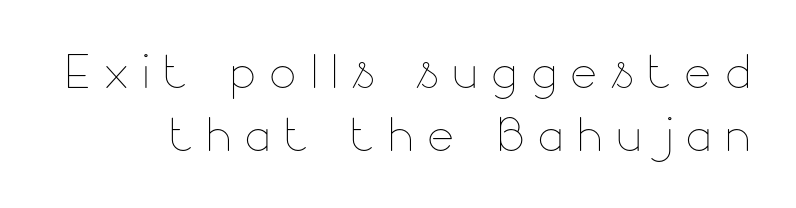
Just letters on the line, the space beneath them empty. No letter is thick-stroked: the sample isn't bold. Think of a printed novel: that variable character pitch is what you see here. The rendering uses a small line-height, squeezing the rows. This sample uses expanded letter spacing, leaving extra air between glyphs. This sample uses an upright cut, with every glyph sitting square on the baseline.
